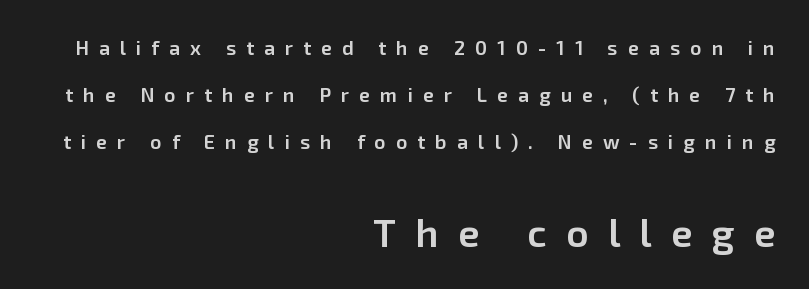
The image shows 39 px semibold sans-serif type, upright; set right-aligned, loose line spacing (2.36x), unusually wide letter spacing (+0.5 em), not underlined; the second (bottom) block is 1.95x larger; low stroke contrast and a medium x-height.
